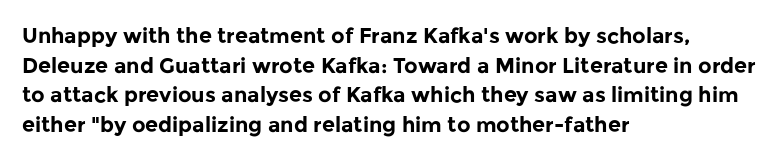
{"italic": "no", "bold": "yes", "underline": "no", "align": "left", "line_spacing": "normal", "line_spacing_ratio": 1.41, "letter_spacing": "normal", "letter_spacing_em": 0.0, "glyph_px": 21}
